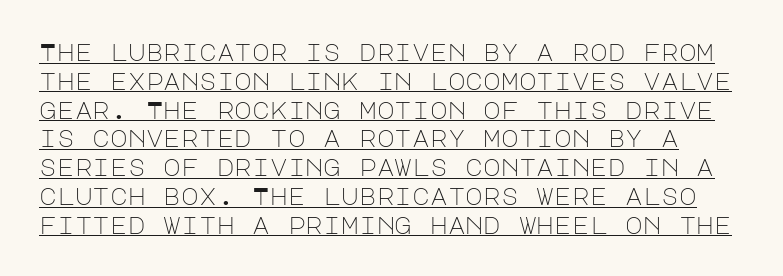
The image shows 24 px text type, upright; set line spacing 1.2x, normal letter spacing, underlined.
